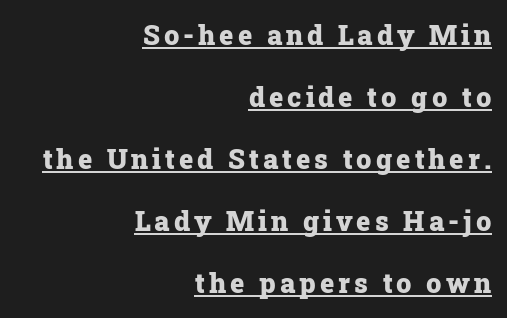
{"italic": "no", "bold": "yes", "underline": "yes", "align": "right", "line_spacing": "loose", "line_spacing_ratio": 2.3, "glyph_px": 27}
